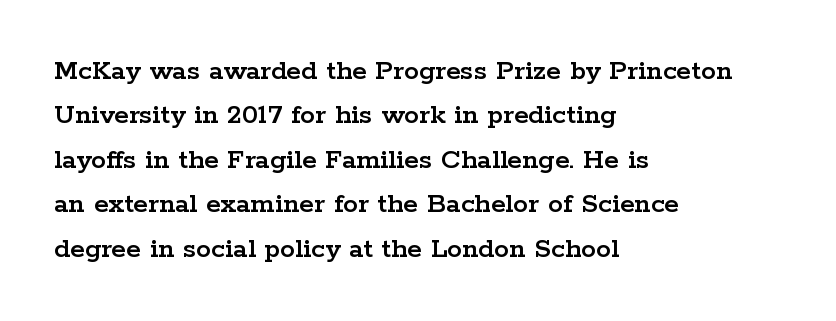
{"serif": "yes", "italic": "no", "width": "wide", "stroke_contrast": "low", "x_height": "medium", "monospaced": "no", "underline": "no", "align": "left", "line_spacing": "normal", "line_spacing_ratio": 1.48, "letter_spacing": "normal", "letter_spacing_em": 0.0, "glyph_px": 30}
